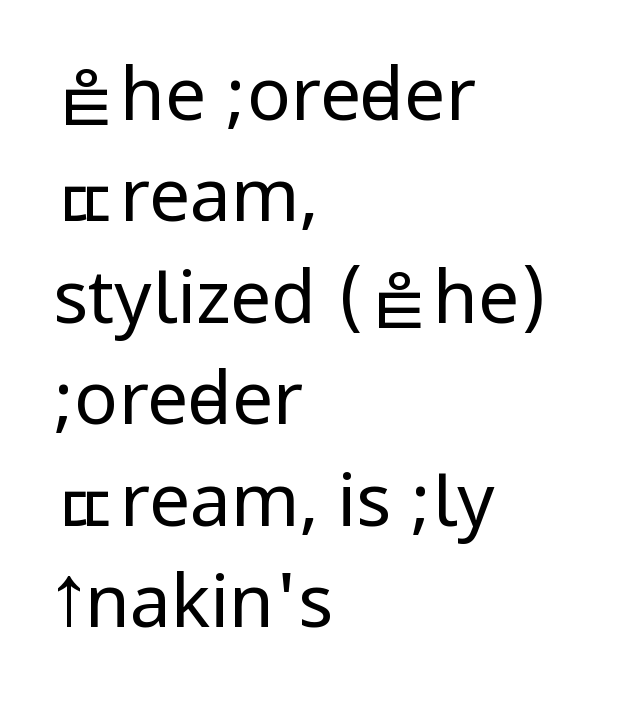
This rendering leaves character spacing at its baseline value. Does the lettering tilt? It doesn't — this is upright. Each line starts at the same left margin while the right side varies. Stem width sits at or under what a default text font uses. These lines are composed in type without serifs.
